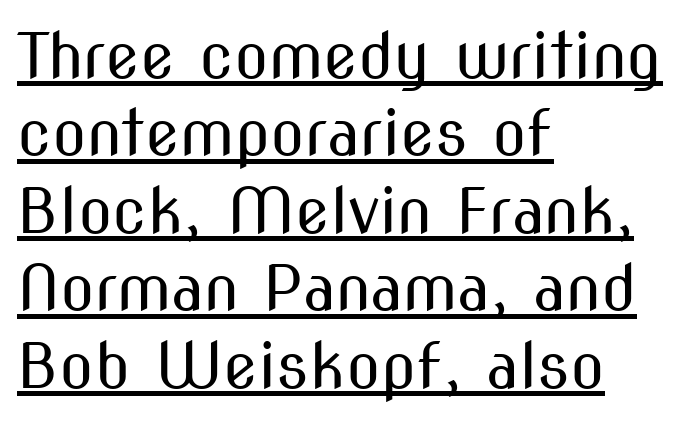
These lines keep a tight, regular rhythm from letter to letter. Is this a heavy cut? Hardly; it is regular or lighter. No italicization has been applied; the sample stays upright. Every row of glyphs begins at an identical x-position on the left. Is this a fixed-width face? No — the glyphs have proportional, varying widths. Check where the strokes stop: nothing finishes them off — pure sans.
